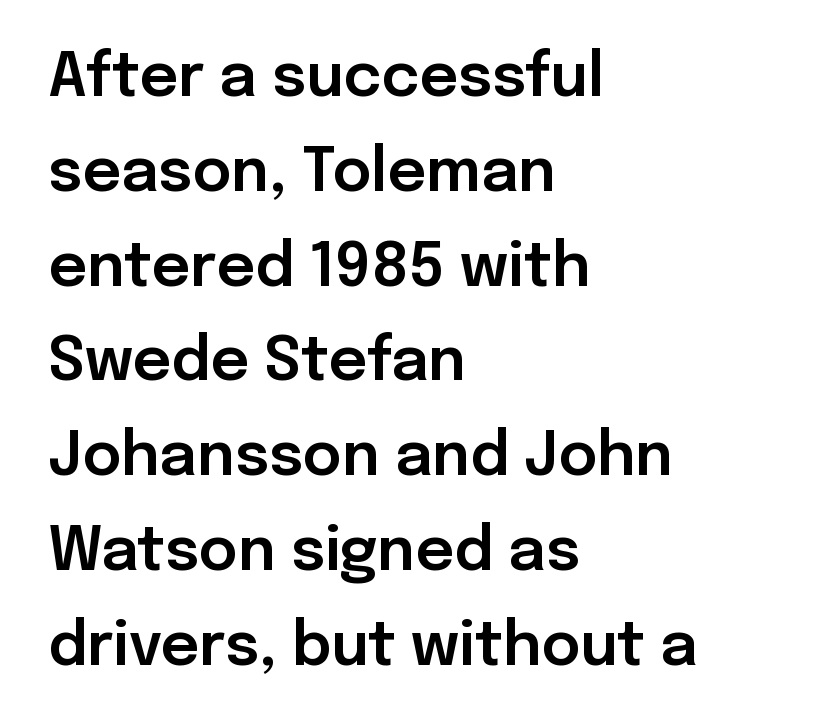
{"serif": "no", "italic": "no", "width": "normal", "stroke_contrast": "low", "x_height": "medium", "monospaced": "no", "underline": "no", "align": "left", "line_spacing": "normal", "line_spacing_ratio": 1.58, "letter_spacing": "normal", "letter_spacing_em": 0.0, "glyph_px": 60}
